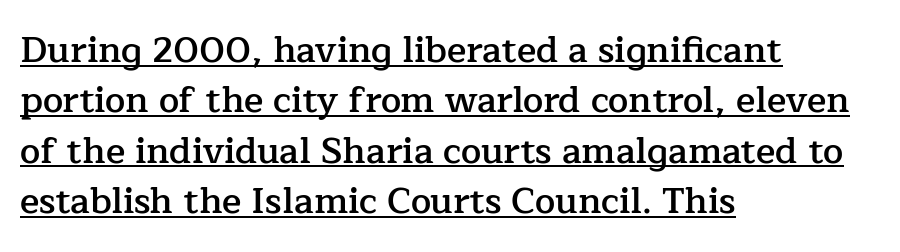
{"serif": "yes", "italic": "no", "bold": "semi", "weight": "semibold", "width": "normal", "stroke_contrast": "low", "x_height": "medium", "monospaced": "no", "underline": "yes", "align": "left", "line_spacing": "normal", "line_spacing_ratio": 1.4, "letter_spacing": "normal", "letter_spacing_em": 0.0, "glyph_px": 36}
